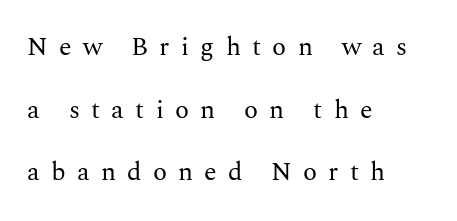
The vertical gap from one line to the next is large. The ragged edge is on the right, which tells us the setting is flush left. These lines have a slow, spaced-out rhythm from letter to letter. In terms of posture, this sample is upright. Descenders hang freely into open space. This is not heavy type; no bold has been used.
